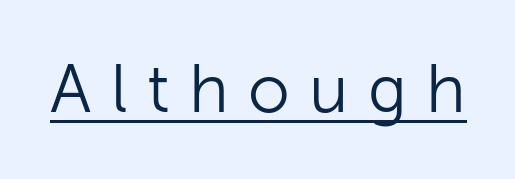
{"serif": "no", "italic": "no", "bold": "no", "weight": "light", "width": "normal", "stroke_contrast": "low", "x_height": "medium", "monospaced": "no", "underline": "yes", "letter_spacing": "wide", "letter_spacing_em": 0.29, "glyph_px": 67}
